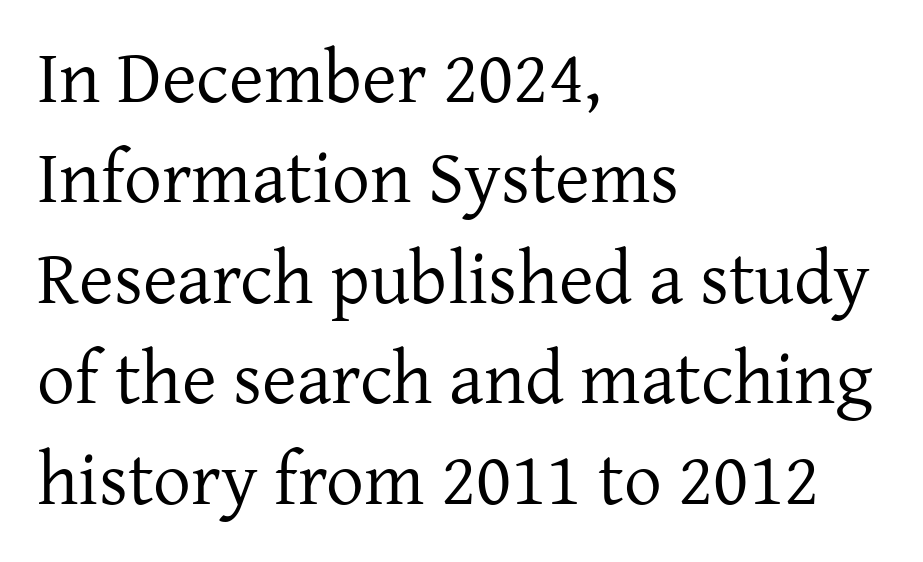
The image shows 75 px regular-weight serif type, upright; set left-aligned, normal line spacing (1.34x), normal letter spacing, not underlined; low stroke contrast and a medium x-height.
